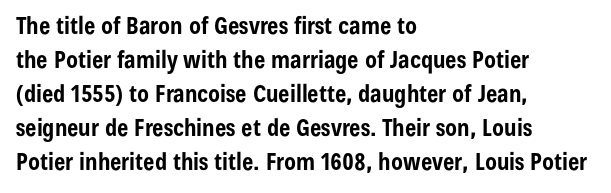
The image shows 24 px bold type, upright; set left-aligned, normal line spacing (1.42x), normal letter spacing, not underlined.
